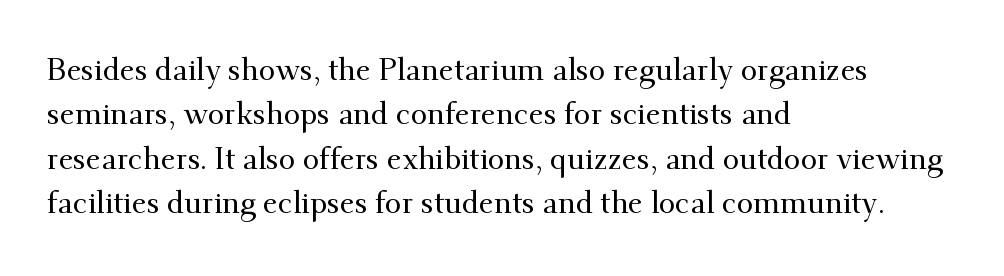
Alignment: flush left. Words float on clear page, feet unadorned. In terms of letterspacing, this is plain default setting. The rendering shows small feet on the letterforms — a serif design. Note the varied advance widths — an 'i' is clearly narrower than an 'm'.
